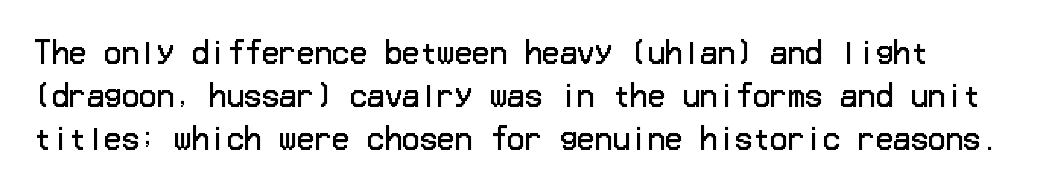
{"serif": "no", "italic": "no", "bold": "no", "weight": "regular", "width": "normal", "stroke_contrast": "low", "x_height": "medium", "underline": "no", "line_spacing": "normal", "line_spacing_ratio": 1.49, "letter_spacing": "normal", "letter_spacing_em": 0.0, "glyph_px": 29}
